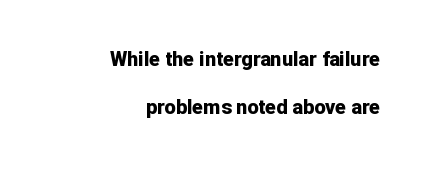
{"italic": "no", "bold": "yes", "underline": "no", "align": "right", "line_spacing": "loose", "line_spacing_ratio": 2.39, "letter_spacing": "normal", "letter_spacing_em": 0.0, "glyph_px": 20}
